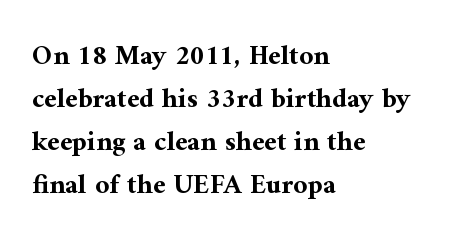
{"serif": "yes", "italic": "no", "bold": "yes", "weight": "bold", "width": "normal", "stroke_contrast": "medium", "x_height": "medium", "monospaced": "no", "underline": "no", "align": "left", "line_spacing": "normal", "line_spacing_ratio": 1.54, "letter_spacing": "normal", "letter_spacing_em": 0.0, "glyph_px": 28}
